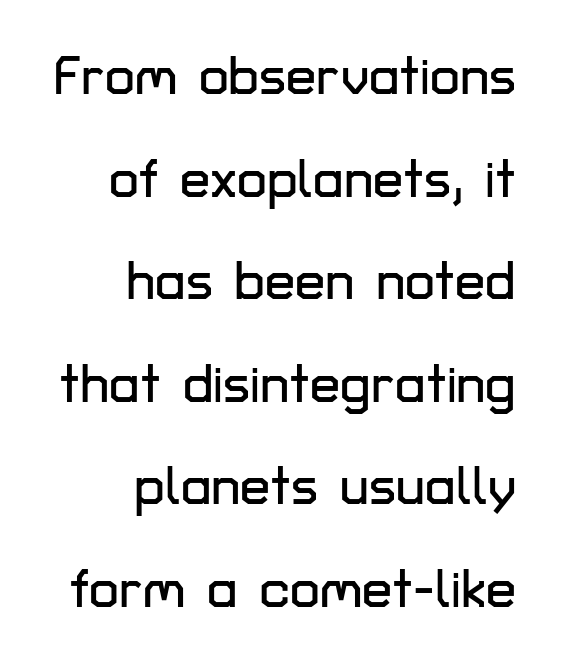
{"serif": "no", "italic": "no", "width": "normal", "stroke_contrast": "low", "x_height": "medium", "monospaced": "no", "underline": "no", "align": "right", "line_spacing": "loose", "line_spacing_ratio": 1.9, "letter_spacing": "normal", "letter_spacing_em": 0.0, "glyph_px": 54}
